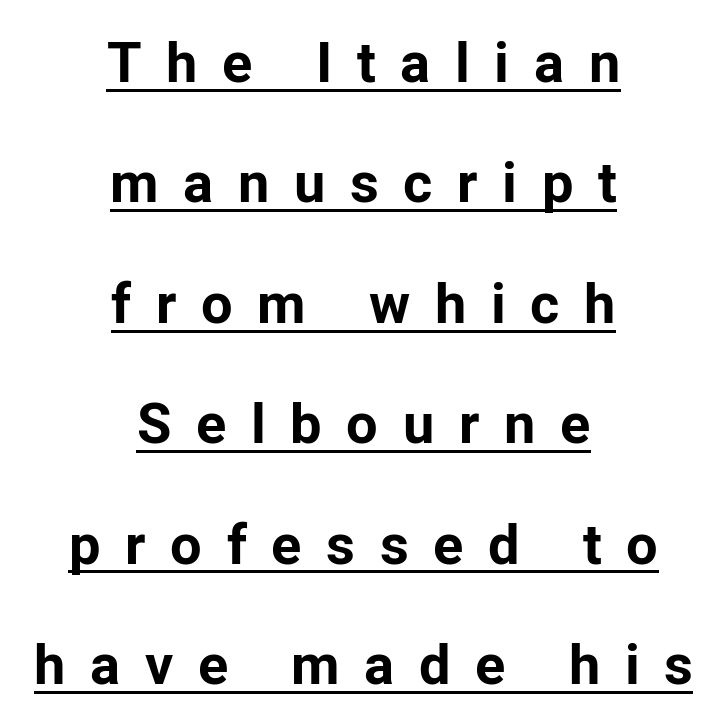
Proportional: the letters do not fall into vertical columns. Heft: maximum for text — a bold. Every character sits straight up, as roman type does. Students, observe: this is what heavily led, spacious text looks like.
